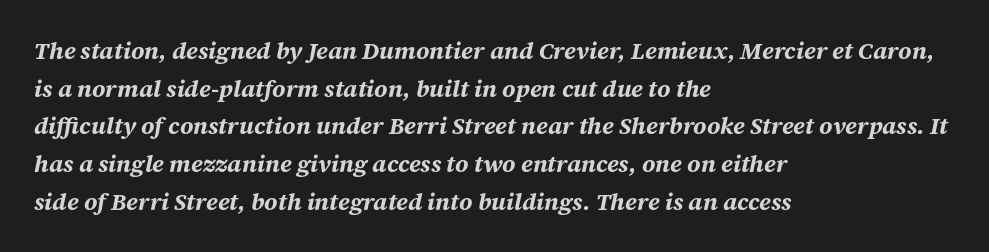
Q: Is the text bold? A: Yes.
Q: Is the text italic (slanted)? A: Yes, it leans right by about 12 degrees.
Q: Is the text underlined? A: No.
Q: How is the paragraph aligned? A: Left-aligned.
Q: Is the spacing between letters normal or unusually wide? A: Normal.
Q: Is the spacing between lines tight, normal or loose? A: Normal.
